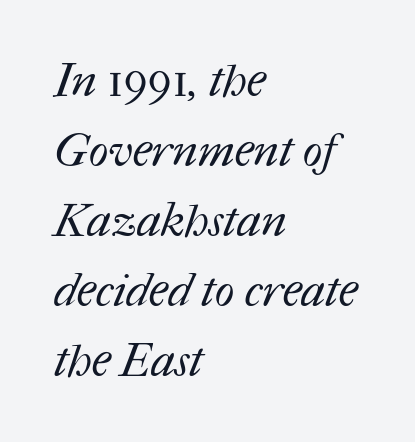
{"bold": "no", "weight": "regular", "width": "normal", "stroke_contrast": "medium", "x_height": "medium", "monospaced": "no", "underline": "no", "align": "left", "line_spacing": "normal", "line_spacing_ratio": 1.52, "letter_spacing": "normal", "letter_spacing_em": 0.0, "glyph_px": 46}
